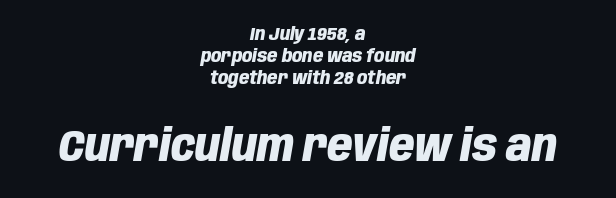
Q: Is the text bold? A: Yes.
Q: Is the text italic (slanted)? A: Yes, it leans right by about 10 degrees.
Q: Is the text underlined? A: No.
Q: How is the paragraph aligned? A: Centered.
Q: Is the spacing between letters normal or unusually wide? A: Normal.
Q: Which block of text is set in a larger size, the first (top) or the second (bottom)? A: The second (bottom) one.
Q: Width (condensed, normal, or wide)? A: Condensed.
Q: Stroke contrast? A: Low.
Q: x-height? A: Large.
Q: Monospaced? A: No.
